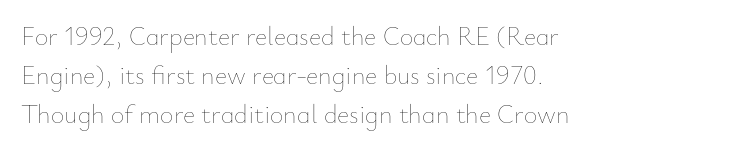
The image shows 26 px text type, upright; set left-aligned, normal line spacing (1.5x), normal letter spacing, not underlined.
